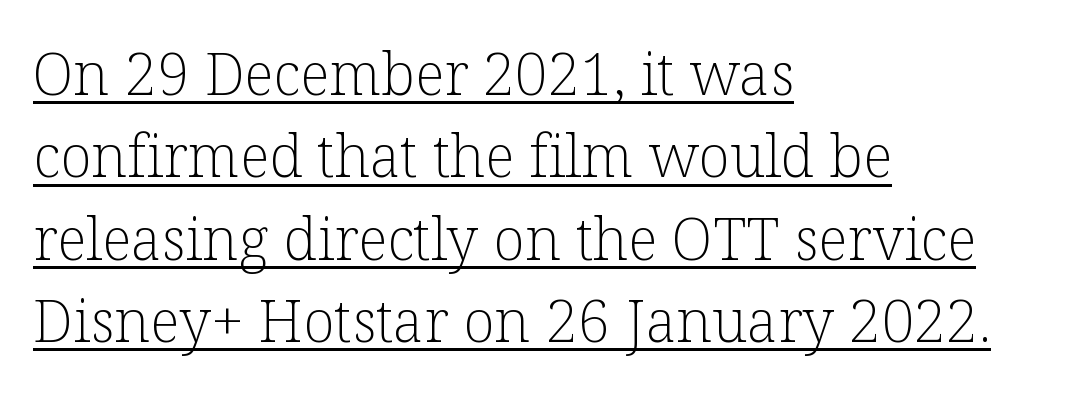
Is the stroke heavy? The answer is a plain regular-or-lighter. Underlined type. What stands out about the letter spacing? Nothing — it is the standard amount. The rendering uses natural spacing where letterforms have individual widths. Notice how the stems are strictly vertical — no italics here.
